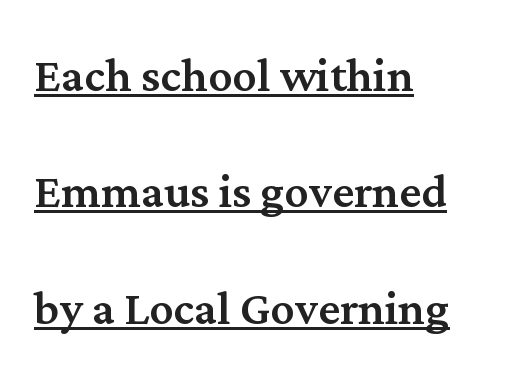
The image shows 60 px serif type, upright; set left-aligned, loose line spacing (1.94x), normal letter spacing, underlined; medium stroke contrast and a medium x-height.
